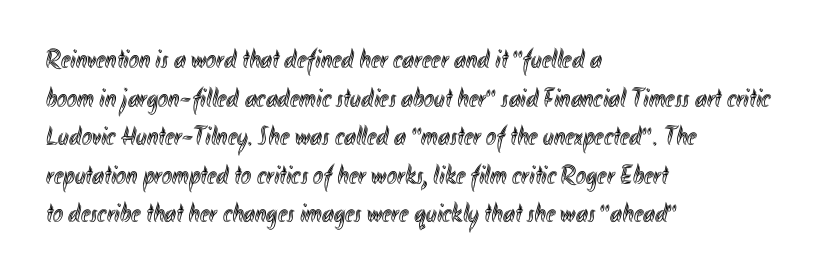
{"underline": "no", "align": "left", "line_spacing": "normal", "line_spacing_ratio": 1.43, "letter_spacing": "normal", "letter_spacing_em": 0.0, "glyph_px": 27}
